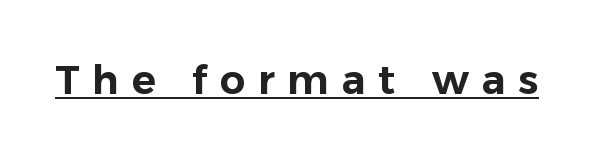
A continuous stroke trails under the words, as in a hyperlink. Notice how the stems are strictly vertical — no italics here. Are there feet on the stems? There aren't — it's a sans. The letters are spread apart with noticeably loose tracking. Character widths vary here, with narrow letters taking less room than wide ones.
